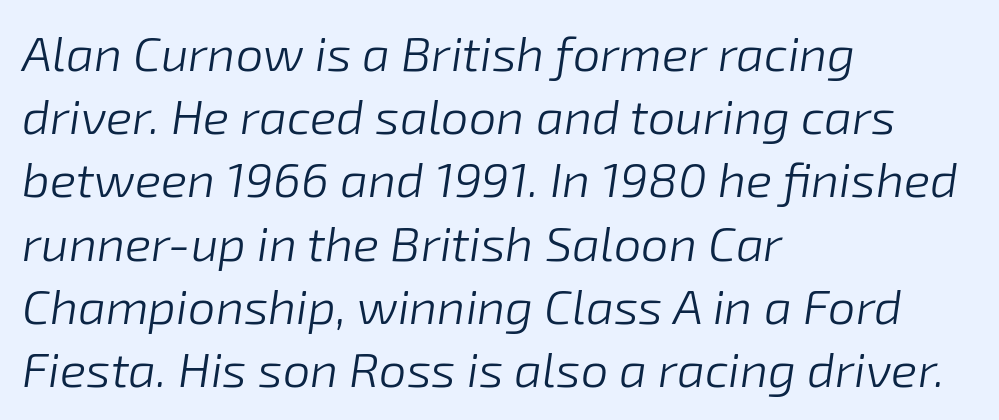
{"italic": "yes", "lean": "right", "slant_degrees": 8, "bold": "no", "weight": "light", "width": "normal", "stroke_contrast": "low", "x_height": "medium", "monospaced": "no", "underline": "no", "align": "left", "line_spacing": "normal", "line_spacing_ratio": 1.29, "letter_spacing": "normal", "letter_spacing_em": 0.0, "glyph_px": 49}
